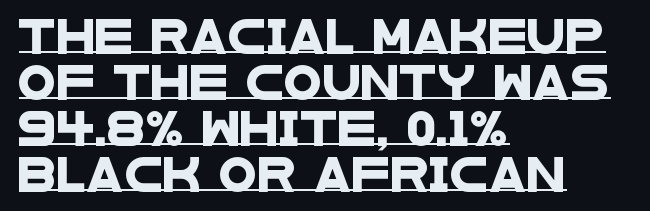
Q: Is the typeface a serif or a sans-serif typeface? A: Sans-serif.
Q: Is the text underlined? A: Yes.
Q: How is the paragraph aligned? A: Left-aligned.
Q: Is the spacing between letters normal or unusually wide? A: Normal.
Q: Is the spacing between lines tight, normal or loose? A: Normal.
Q: Width (condensed, normal, or wide)? A: Wide.
Q: Stroke contrast? A: Low.
Q: x-height? A: Large.
Q: Monospaced? A: No.
